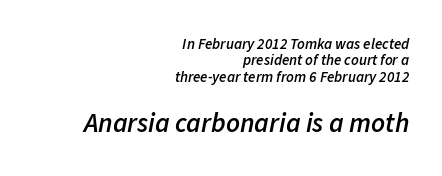
{"italic": "yes", "lean": "right", "slant_degrees": 11, "bold": "semi", "underline": "no", "align": "right", "line_spacing": "tight", "line_spacing_ratio": 1.09, "letter_spacing": "normal", "letter_spacing_em": 0.0, "larger_block": "second", "size_ratio": 1.8, "glyph_px": 27}
